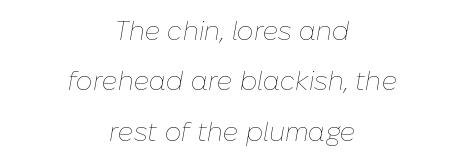
Q: Is the text bold? A: No.
Q: Is the text italic (slanted)? A: Yes, it leans right by about 10 degrees.
Q: Is the text underlined? A: No.
Q: How is the paragraph aligned? A: Centered.
Q: Is the spacing between letters normal or unusually wide? A: Normal.
Q: Is the spacing between lines tight, normal or loose? A: Loose.
